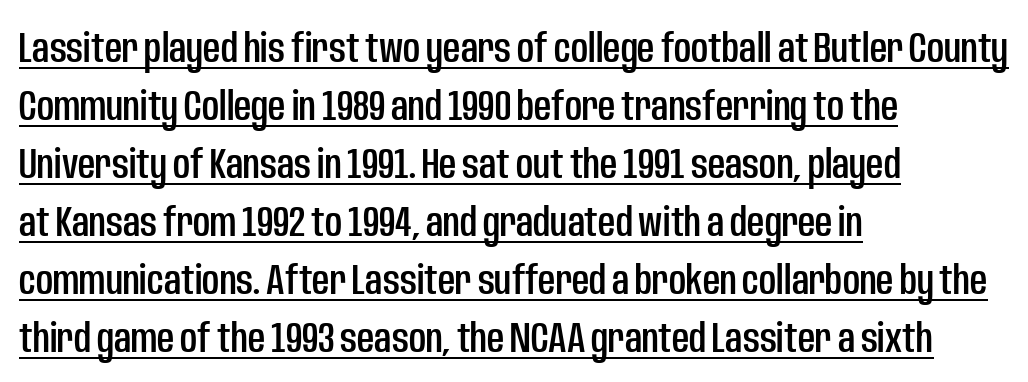
The image shows 42 px condensed sans-serif type, upright; set left-aligned, normal line spacing (1.38x), normal letter spacing, underlined; low stroke contrast and a large x-height.
